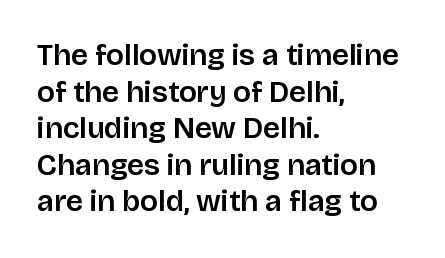
{"serif": "no", "italic": "no", "width": "normal", "stroke_contrast": "low", "x_height": "large", "monospaced": "no", "underline": "no", "align": "left", "line_spacing_ratio": 1.22, "letter_spacing": "normal", "letter_spacing_em": 0.0, "glyph_px": 30}
